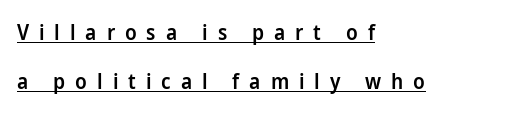
Q: Is the text bold? A: Semi-bold.
Q: Is the text italic (slanted)? A: No, it is upright.
Q: Is the text underlined? A: Yes.
Q: How is the paragraph aligned? A: Left-aligned.
Q: Is the spacing between letters normal or unusually wide? A: Unusually wide.
Q: Is the spacing between lines tight, normal or loose? A: Loose.
